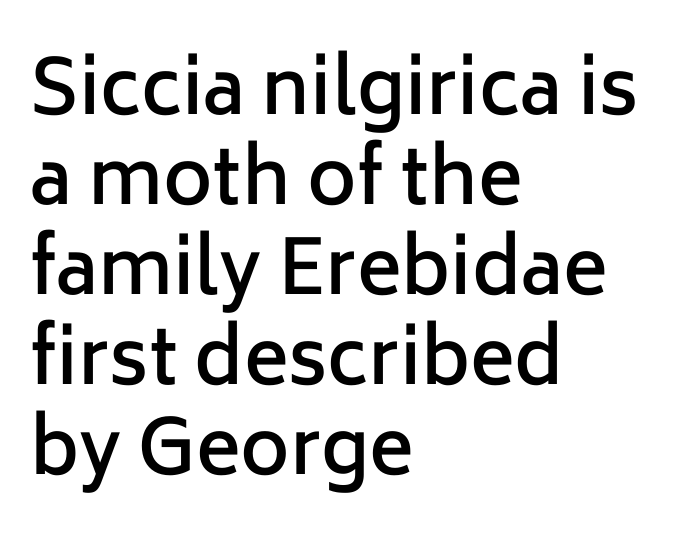
The lettering stays uniformly vertical, giving the passage a roman look. The font family rendered here belongs to the sans-serif group. A student would call this left alignment; a typographer would say flush left, rag right. The foot of each line stays bare and open. A semibold gives these letters moderate extra thickness, short of bold. Each letter keeps its own natural width here, so spacing adapts to shape.
